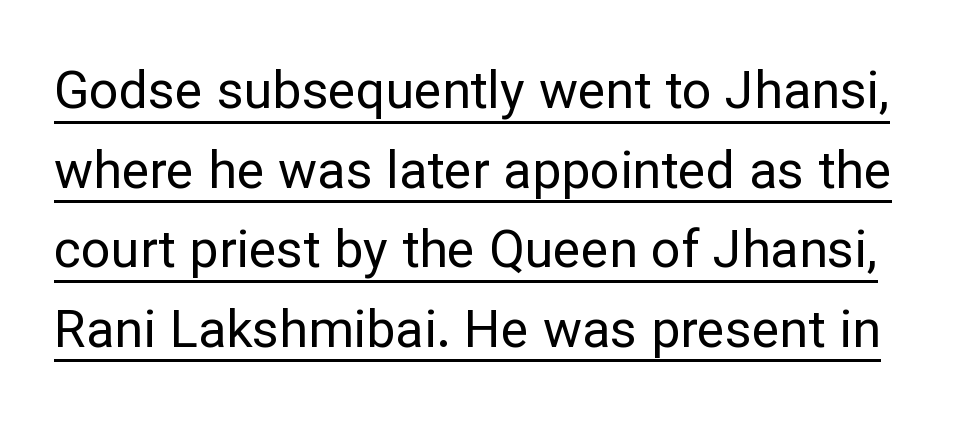
{"serif": "no", "italic": "no", "bold": "no", "weight": "regular", "width": "normal", "stroke_contrast": "low", "x_height": "medium", "monospaced": "no", "underline": "yes", "line_spacing": "normal", "line_spacing_ratio": 1.53, "letter_spacing": "normal", "letter_spacing_em": 0.0, "glyph_px": 52}
